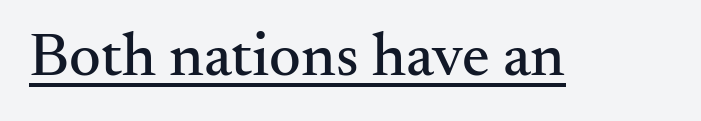
No extra tracking has been applied to these lines. The sample's only ornament is a line tracing under the words. The font's upright variant was chosen for this text. Check where the strokes stop: tiny serifs finish them off. Do the characters align in a grid? No, the font is proportional.
